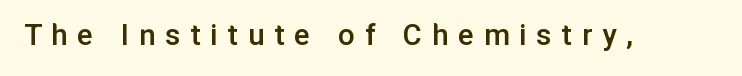
{"serif": "no", "italic": "no", "bold": "semi", "weight": "semibold", "width": "normal", "stroke_contrast": "low", "x_height": "medium", "monospaced": "no", "underline": "no", "letter_spacing": "wide", "letter_spacing_em": 0.3, "glyph_px": 33}
